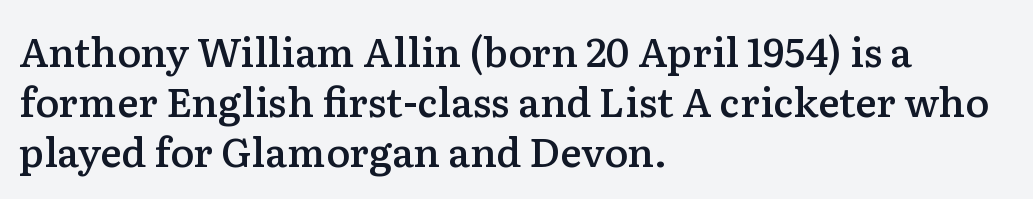
The image shows 40 px semibold serif type, upright; set left-aligned, normal line spacing (1.25x), normal letter spacing, not underlined; low stroke contrast and a medium x-height.
